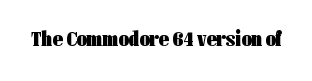
Q: Is the text bold? A: Yes.
Q: Is the text italic (slanted)? A: No, it is upright.
Q: Is the text underlined? A: No.
Q: Is the spacing between letters normal or unusually wide? A: Normal.
